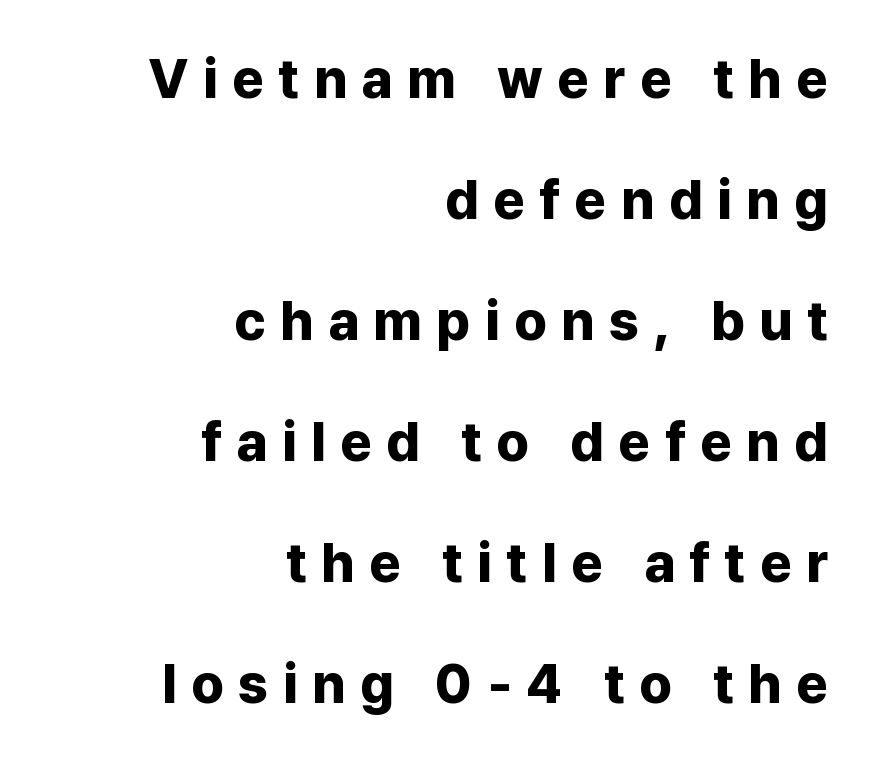
Q: Is the text bold? A: Yes.
Q: Is the text italic (slanted)? A: No, it is upright.
Q: Is the typeface a serif or a sans-serif typeface? A: Sans-serif.
Q: Is the text underlined? A: No.
Q: How is the paragraph aligned? A: Right-aligned.
Q: Is the spacing between letters normal or unusually wide? A: Unusually wide.
Q: Is the spacing between lines tight, normal or loose? A: Loose.
Q: Width (condensed, normal, or wide)? A: Normal.
Q: Stroke contrast? A: Low.
Q: x-height? A: Medium.
Q: Monospaced? A: No.
